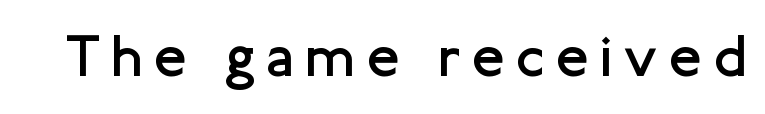
The image shows 59 px regular-weight sans-serif type, upright; set unusually wide letter spacing (+0.21 em), not underlined; low stroke contrast and a medium x-height.
